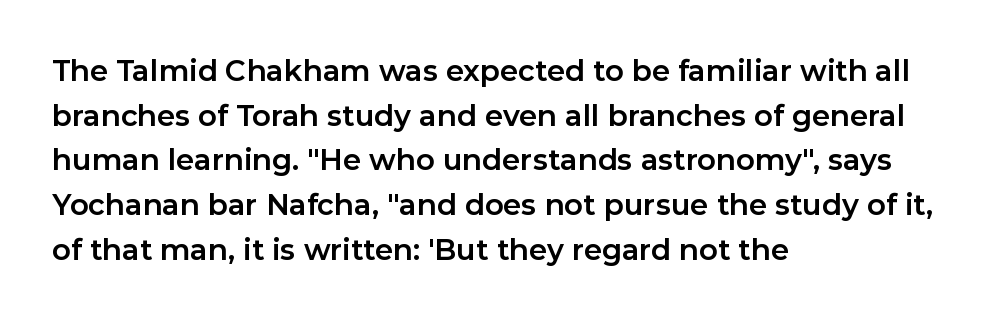
{"serif": "no", "italic": "no", "bold": "yes", "weight": "bold", "width": "normal", "stroke_contrast": "low", "x_height": "medium", "monospaced": "no", "underline": "no", "align": "left", "line_spacing": "normal", "line_spacing_ratio": 1.54, "letter_spacing": "normal", "letter_spacing_em": 0.0, "glyph_px": 29}
